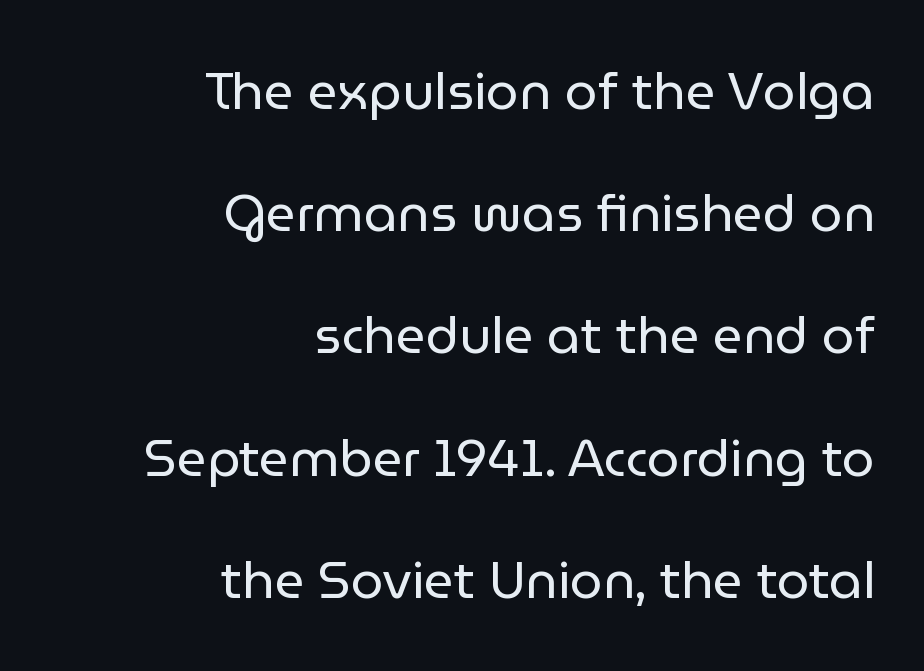
{"serif": "no", "italic": "no", "bold": "no", "weight": "regular", "width": "normal", "stroke_contrast": "low", "x_height": "medium", "monospaced": "no", "underline": "no", "align": "right", "line_spacing": "loose", "line_spacing_ratio": 2.35, "letter_spacing": "normal", "letter_spacing_em": 0.0, "glyph_px": 52}
